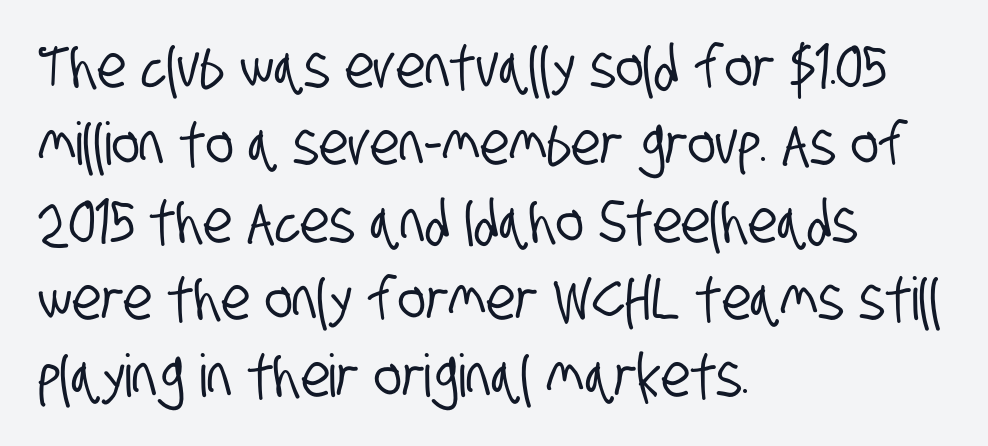
These lines sit exactly where default settings would place them. Compared with typical body copy, the letter spacing here is the same. To sum up the face: it is a sans, with no serifs. All the whitespace from short lines collects on the right. These lines are rendered in a variable-pitch font. Descender tails drop into unmarked territory.
